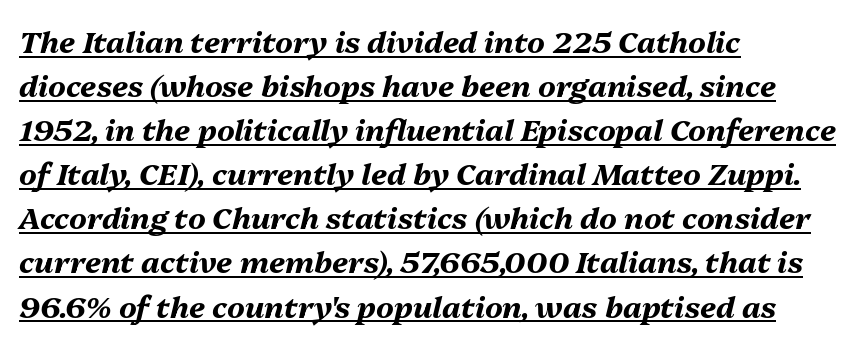
The image shows 30 px bold type, italic (leaning right); set left-aligned, normal line spacing (1.47x), normal letter spacing, underlined; medium stroke contrast and a medium x-height.
